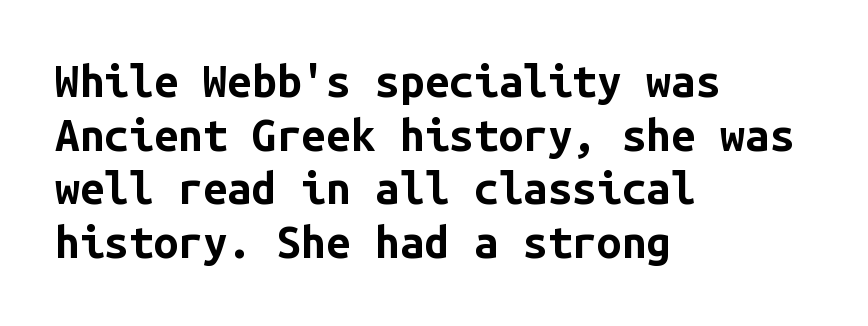
{"serif": "no", "italic": "no", "bold": "yes", "weight": "bold", "width": "normal", "stroke_contrast": "low", "x_height": "medium", "monospaced": "yes", "underline": "no", "align": "left", "line_spacing_ratio": 1.22, "letter_spacing": "normal", "letter_spacing_em": 0.0, "glyph_px": 44}
